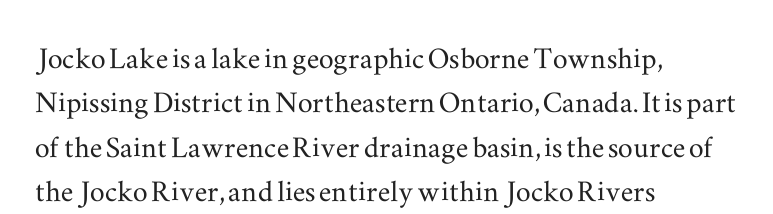
Q: Is the text italic (slanted)? A: No, it is upright.
Q: Is the typeface a serif or a sans-serif typeface? A: Serif.
Q: Is the text underlined? A: No.
Q: How is the paragraph aligned? A: Left-aligned.
Q: Is the spacing between letters normal or unusually wide? A: Normal.
Q: Width (condensed, normal, or wide)? A: Wide.
Q: Stroke contrast? A: Medium.
Q: x-height? A: Small.
Q: Monospaced? A: No.
